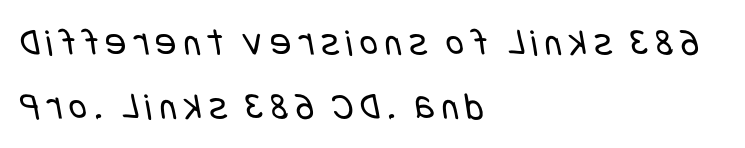
{"serif": "no", "bold": "no", "weight": "regular", "width": "condensed", "stroke_contrast": "low", "x_height": "large", "underline": "no", "align": "left", "line_spacing": "normal", "line_spacing_ratio": 1.64, "glyph_px": 39}
